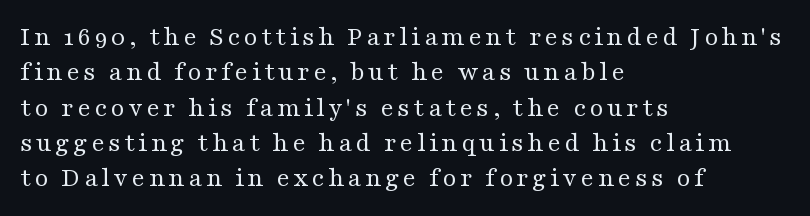
The image shows 28 px regular-weight, wide serif type, upright; set left-aligned, normal line spacing (1.26x), not underlined; medium stroke contrast and a medium x-height.
